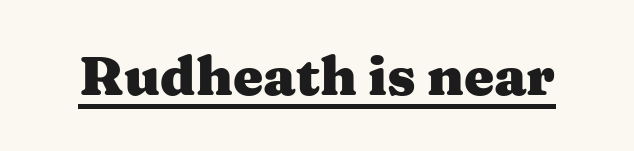
{"serif": "yes", "italic": "no", "bold": "yes", "weight": "heavy", "width": "wide", "stroke_contrast": "medium", "x_height": "medium", "monospaced": "no", "underline": "yes", "letter_spacing": "normal", "letter_spacing_em": 0.0, "glyph_px": 54}
